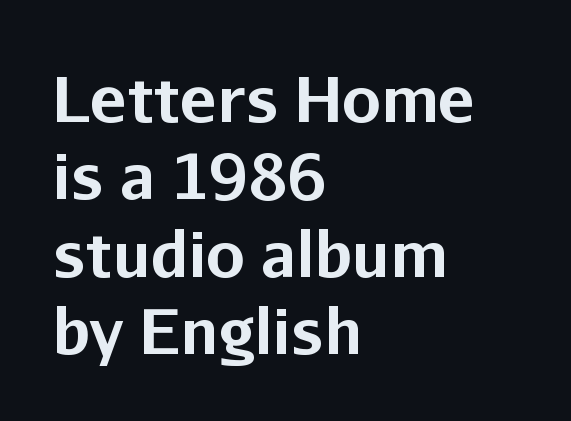
The image shows 62 px bold sans-serif type, upright; set left-aligned, normal line spacing (1.25x), normal letter spacing, not underlined; low stroke contrast and a medium x-height.
